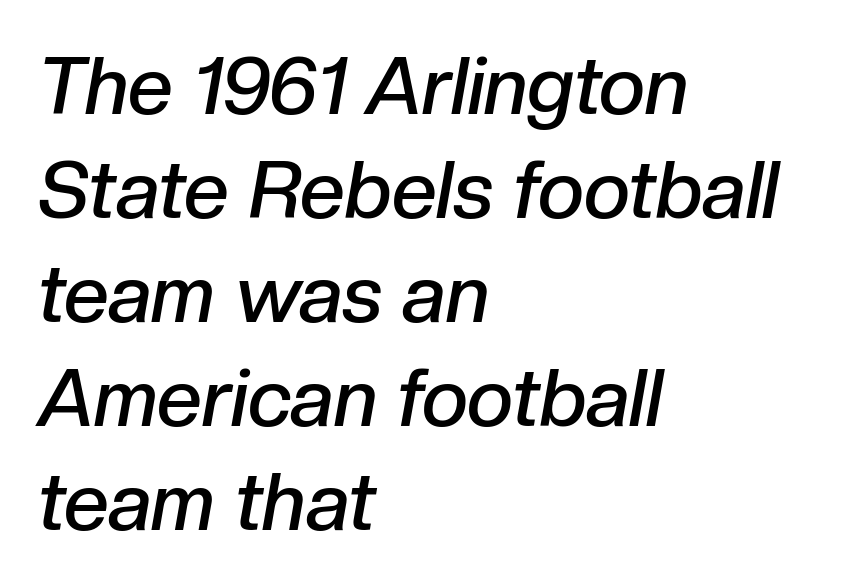
Q: Is the text bold? A: Semi-bold.
Q: Is the text italic (slanted)? A: Yes, it leans right by about 10 degrees.
Q: Is the text underlined? A: No.
Q: How is the paragraph aligned? A: Left-aligned.
Q: Is the spacing between letters normal or unusually wide? A: Normal.
Q: Is the spacing between lines tight, normal or loose? A: Normal.
Q: Width (condensed, normal, or wide)? A: Normal.
Q: Stroke contrast? A: Low.
Q: x-height? A: Medium.
Q: Monospaced? A: No.
